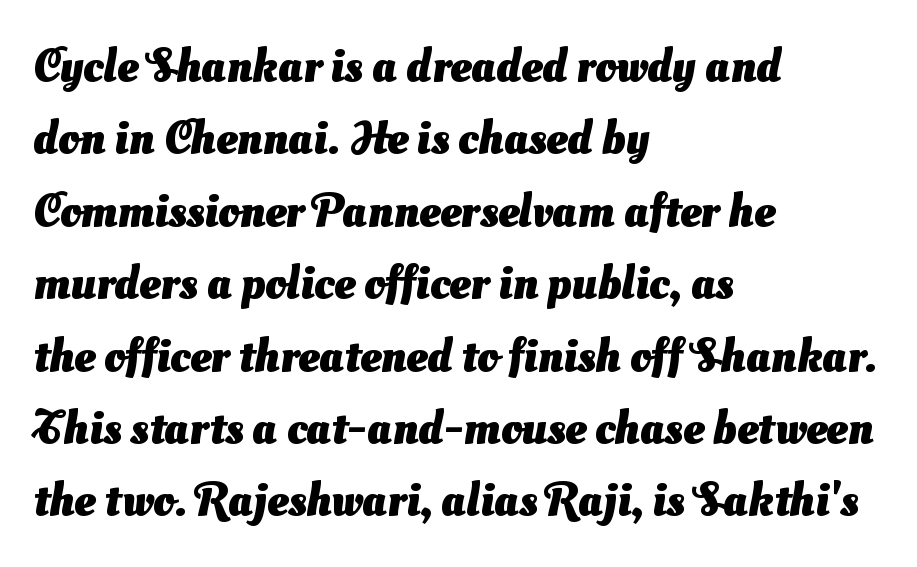
The image shows 47 px heavy sans-serif type; set left-aligned, normal line spacing (1.54x), normal letter spacing, not underlined; medium stroke contrast and a small x-height.
